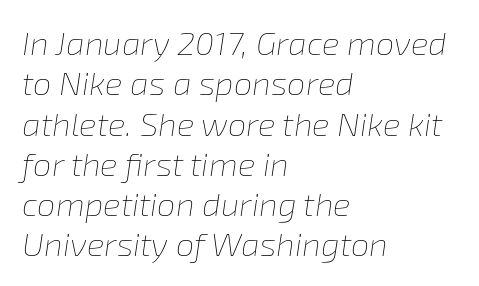
{"italic": "yes", "lean": "right", "slant_degrees": 8, "bold": "no", "weight": "thin", "width": "normal", "stroke_contrast": "low", "x_height": "medium", "monospaced": "no", "underline": "no", "align": "left", "line_spacing_ratio": 1.22, "letter_spacing": "normal", "letter_spacing_em": 0.0, "glyph_px": 33}
